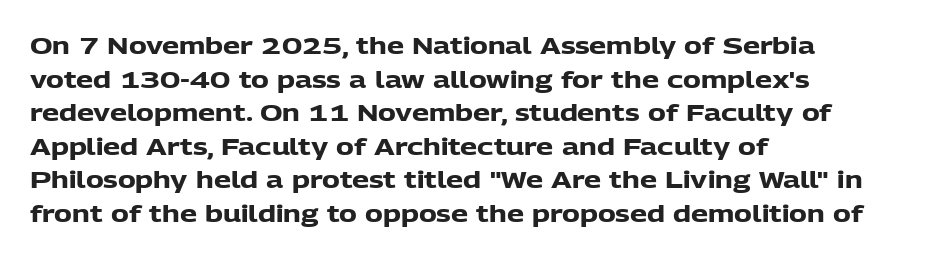
Q: Is the text bold? A: Yes.
Q: Is the text italic (slanted)? A: No, it is upright.
Q: Is the text underlined? A: No.
Q: How is the paragraph aligned? A: Left-aligned.
Q: Is the spacing between letters normal or unusually wide? A: Normal.
Q: Is the spacing between lines tight, normal or loose? A: Normal.
